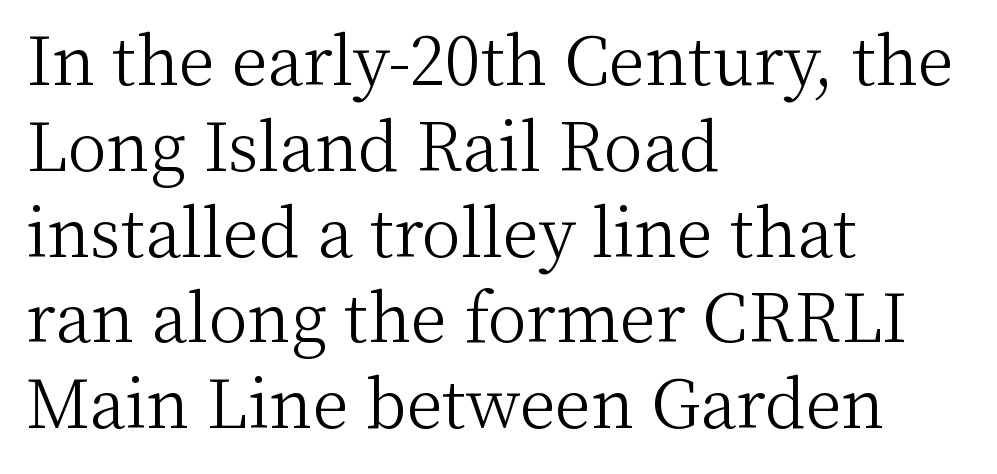
Do the letters lean? They stand straight. A typesetter would label this face a serif. What stands out about the letter spacing? Nothing — it is the standard amount. Horizontal bands of white between lines are of average thickness.
